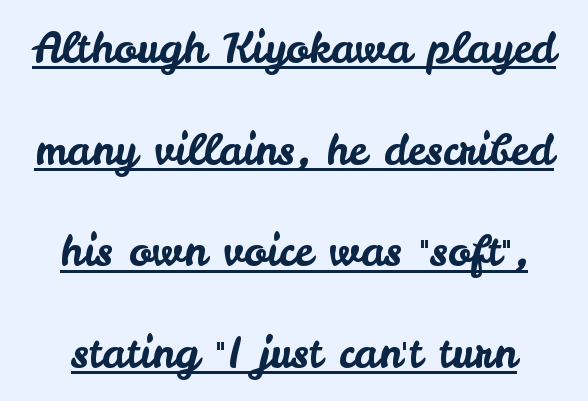
The specimen includes a rule beneath the text block's lines. Check where the strokes stop: nothing finishes them off — pure sans. The setting favours the middle, as headings and verse often do. The letterforms sit shoulder to shoulder at normal distance. A typesetter would call this proportional, since set widths differ per character. These lines stand farther apart than default settings would place them.
